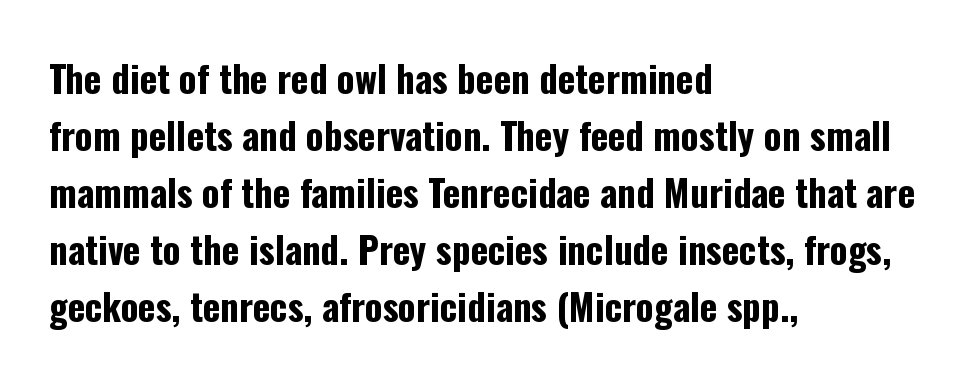
Its strokes are broad and dark, the hallmark of bold type. Is this a sans? Yes — the strokes have no serifs. Is this a fixed-width face? No — the glyphs have proportional, varying widths. These lines stack with their left ends in a neat column. The strip under each line holds only bare page.
